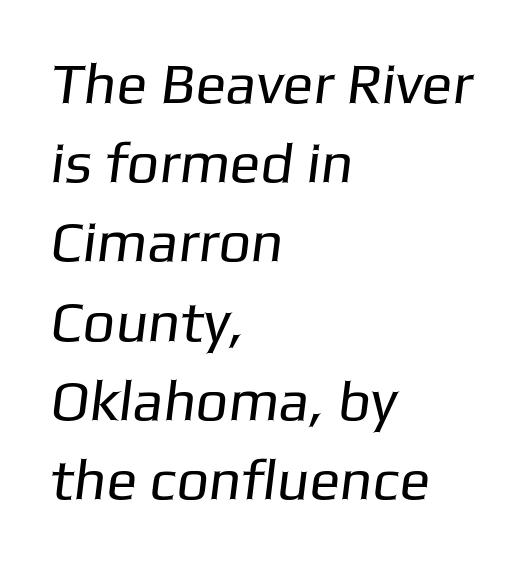
Q: Is the text bold? A: No.
Q: Is the typeface a serif or a sans-serif typeface? A: Sans-serif.
Q: Is the text underlined? A: No.
Q: How is the paragraph aligned? A: Left-aligned.
Q: Is the spacing between letters normal or unusually wide? A: Normal.
Q: Is the spacing between lines tight, normal or loose? A: Normal.
Q: Width (condensed, normal, or wide)? A: Normal.
Q: Stroke contrast? A: Low.
Q: x-height? A: Medium.
Q: Monospaced? A: No.
